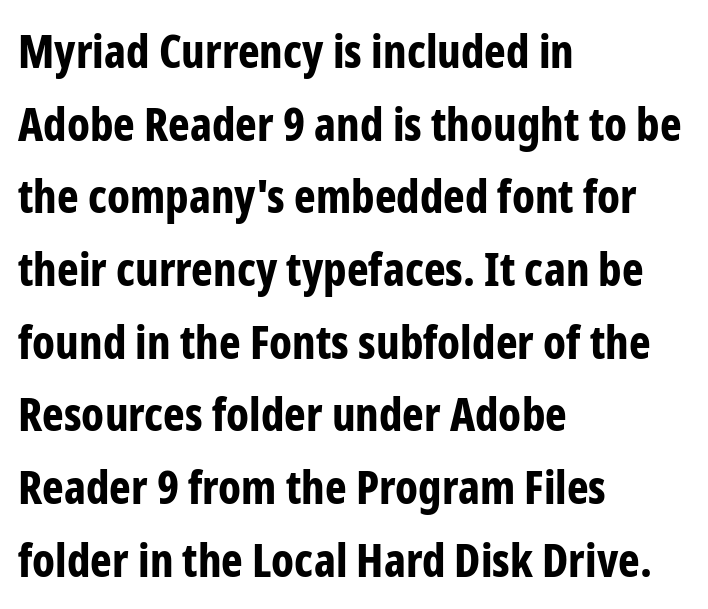
{"serif": "no", "italic": "no", "bold": "yes", "weight": "bold", "width": "condensed", "stroke_contrast": "low", "x_height": "medium", "monospaced": "no", "underline": "no", "align": "left", "line_spacing": "normal", "line_spacing_ratio": 1.58, "letter_spacing": "normal", "letter_spacing_em": 0.0, "glyph_px": 46}
